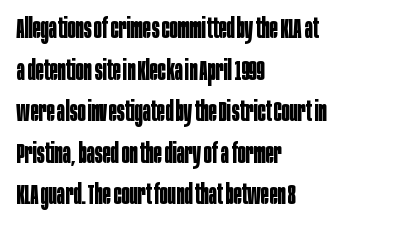
The image shows 27 px bold type, upright; set left-aligned, normal line spacing (1.54x), normal letter spacing, not underlined.
